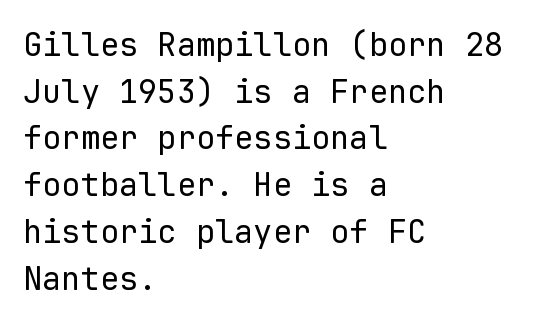
{"serif": "no", "italic": "no", "bold": "no", "weight": "regular", "width": "normal", "stroke_contrast": "low", "x_height": "medium", "monospaced": "yes", "underline": "no", "align": "left", "line_spacing": "normal", "line_spacing_ratio": 1.46, "letter_spacing": "normal", "letter_spacing_em": 0.0, "glyph_px": 32}
